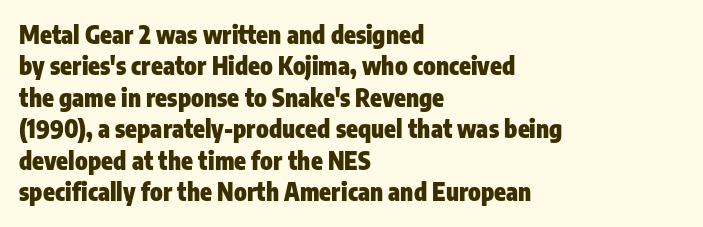
Caption: standard tracking, unaltered. In CSS terms this would be text-align: left. Unlike italic type, these characters show no tilt at all. A dark, heavy texture on the line: the type is bold.
